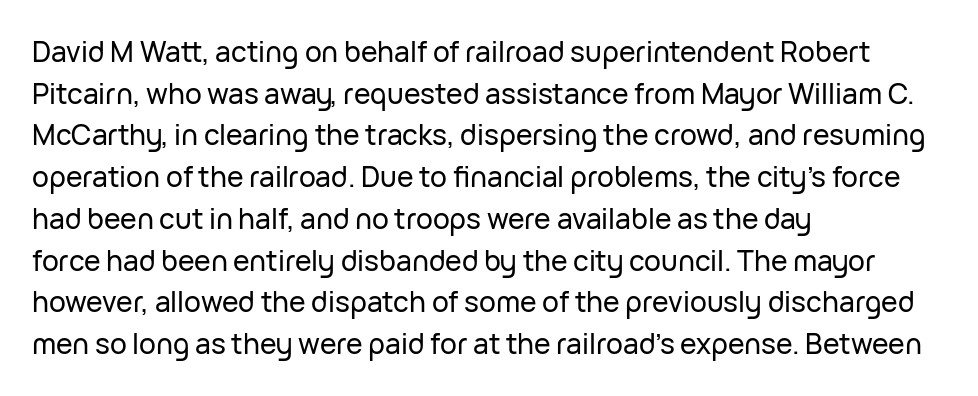
{"serif": "no", "italic": "no", "width": "normal", "stroke_contrast": "low", "x_height": "medium", "monospaced": "no", "underline": "no", "align": "left", "line_spacing": "normal", "line_spacing_ratio": 1.49, "letter_spacing": "normal", "letter_spacing_em": 0.0, "glyph_px": 28}
